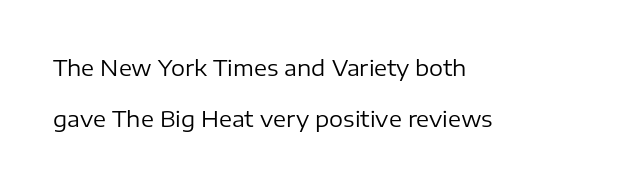
{"italic": "no", "bold": "no", "underline": "no", "align": "left", "line_spacing": "loose", "line_spacing_ratio": 2.3, "letter_spacing": "normal", "letter_spacing_em": 0.0, "glyph_px": 22}
